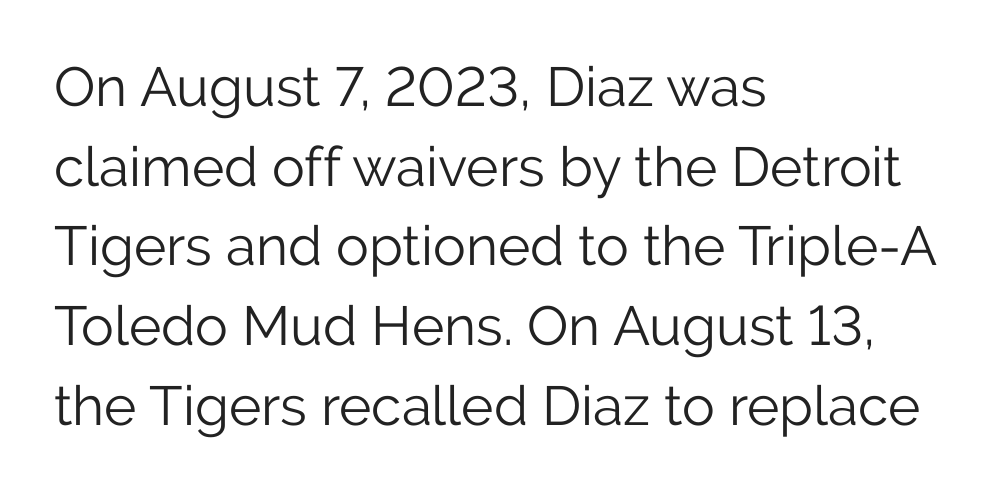
The image shows 55 px light sans-serif type, upright; set left-aligned, normal line spacing (1.45x), normal letter spacing, not underlined; low stroke contrast and a medium x-height.
